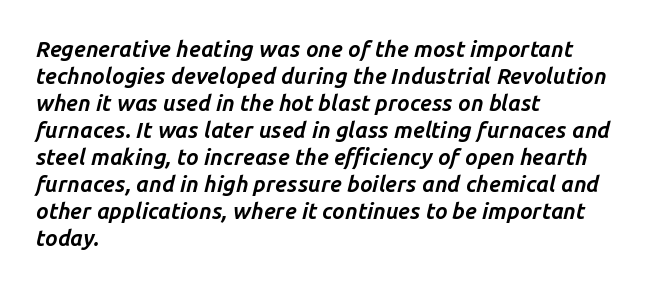
Descenders hang freely into open space. Where is the straight margin? On the left. You can tell it's italic because the verticals aren't actually vertical. Emphasis by weight is at full strength: bold. These lines keep a tight, regular rhythm from letter to letter.
